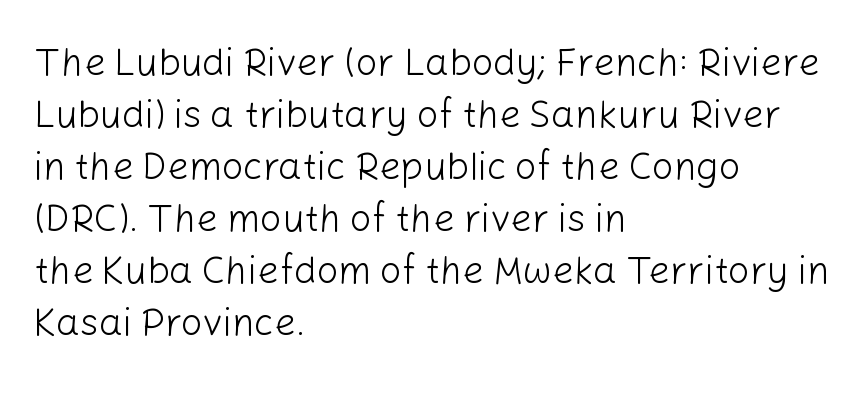
{"serif": "no", "italic": "no", "bold": "no", "weight": "light", "width": "normal", "stroke_contrast": "low", "x_height": "medium", "monospaced": "no", "underline": "no", "align": "left", "line_spacing": "normal", "line_spacing_ratio": 1.37, "letter_spacing": "normal", "letter_spacing_em": 0.0, "glyph_px": 38}
